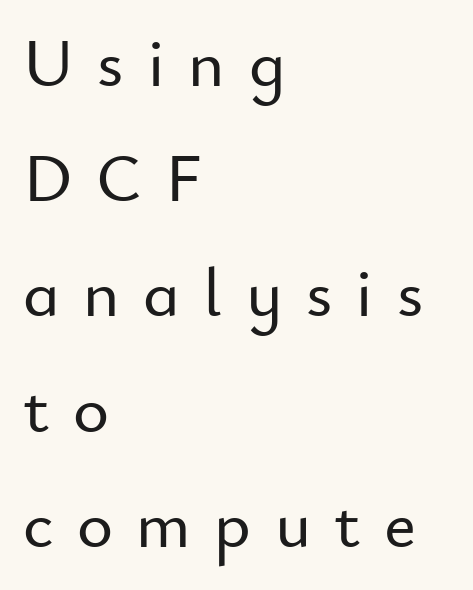
The face used here is proportionally spaced, like ordinary book or web type. Is this a sans? Yes — the strokes have no serifs. Bare-footed words on every line. Baseline-to-baseline distance is the conventional proportion of letter height. Does extra space separate the letters? Yes, quite a lot of it.
